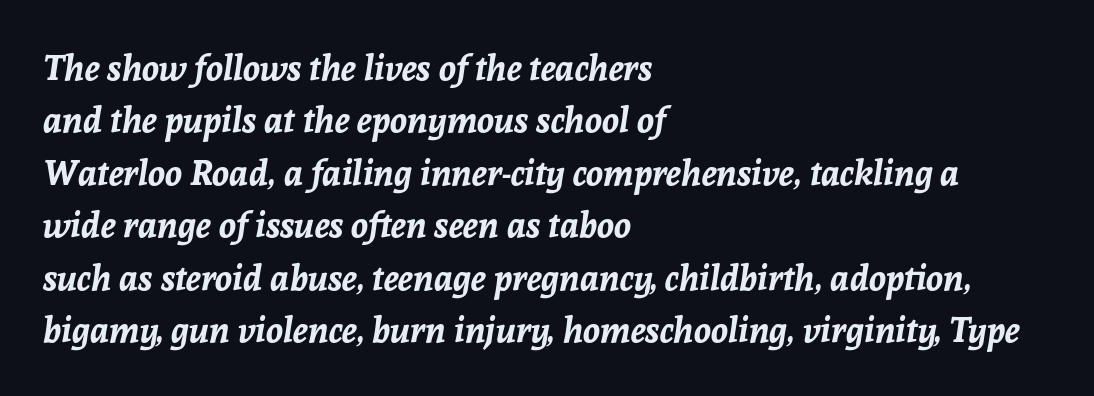
Every row of glyphs begins at an identical x-position on the left. Glance below the letters and you will spot only blank space. Set as a true bold cut, around the 700 mark. Characters follow at the spacing the type designer built in. A typesetter would call this proportional, since set widths differ per character. These lines were composed using italics.
